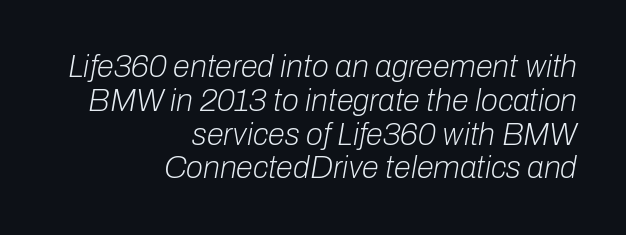
You could call the tracking neutral — neither tight nor loose. Here the designer chose a conventional face with non-uniform glyph widths. Italic? Definitely — the glyphs are oblique. Ink coverage per letter is moderate at most. The vertical gap from one line to the next is small.
